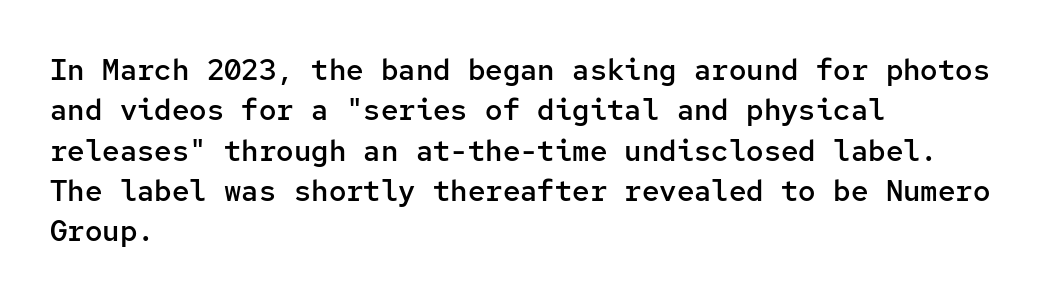
Q: Is the text bold? A: Semi-bold.
Q: Is the text italic (slanted)? A: No, it is upright.
Q: Is the typeface a serif or a sans-serif typeface? A: Sans-serif.
Q: Is the text underlined? A: No.
Q: How is the paragraph aligned? A: Left-aligned.
Q: Is the spacing between letters normal or unusually wide? A: Normal.
Q: Is the spacing between lines tight, normal or loose? A: Normal.
Q: Width (condensed, normal, or wide)? A: Normal.
Q: Stroke contrast? A: Low.
Q: x-height? A: Medium.
Q: Monospaced? A: Yes.
